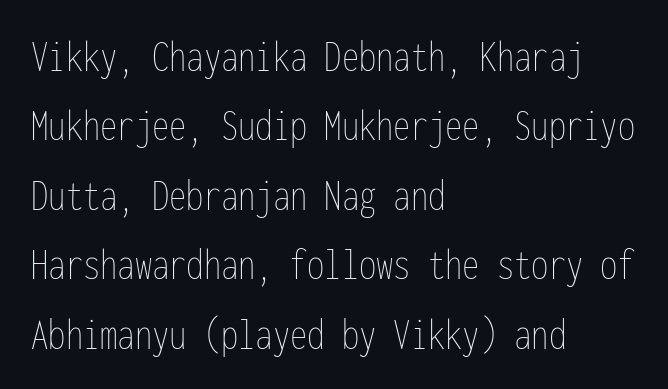
{"italic": "no", "bold": "no", "weight": "thin", "width": "condensed", "stroke_contrast": "low", "x_height": "medium", "monospaced": "yes", "underline": "no", "align": "left", "line_spacing": "normal", "line_spacing_ratio": 1.51, "letter_spacing": "normal", "letter_spacing_em": 0.0, "glyph_px": 46}
